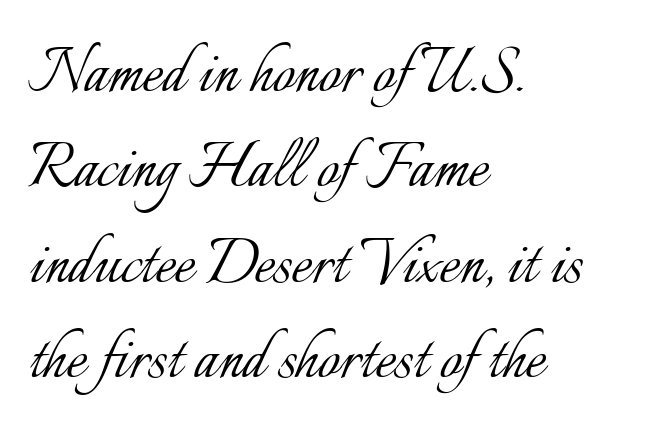
How are the letters spaced? Ordinarily, with no added tracking. Beneath every word, the page is bare. The paragraph has a hard left edge and a soft right edge. Proportional: the letters do not fall into vertical columns. The strokes carry an ordinary text weight at most.
